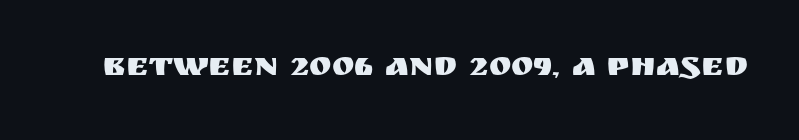
Q: Is the text italic (slanted)? A: No, it is upright.
Q: Is the typeface a serif or a sans-serif typeface? A: Sans-serif.
Q: Is the text underlined? A: No.
Q: Is the spacing between letters normal or unusually wide? A: Normal.
Q: Width (condensed, normal, or wide)? A: Normal.
Q: Stroke contrast? A: Medium.
Q: x-height? A: Large.
Q: Monospaced? A: No.
